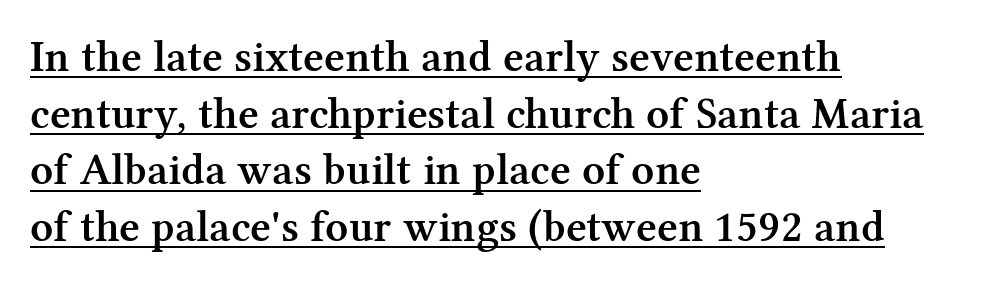
The image shows 45 px semibold serif type, upright; set left-aligned, normal line spacing (1.26x), normal letter spacing, underlined; medium stroke contrast and a medium x-height.
